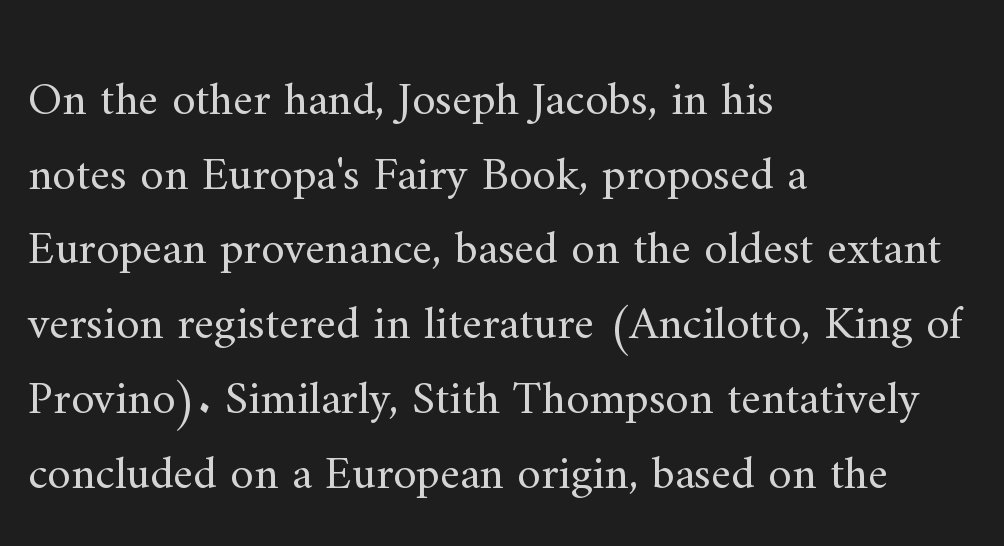
Q: Is the text bold? A: No.
Q: Is the text italic (slanted)? A: No, it is upright.
Q: Is the typeface a serif or a sans-serif typeface? A: Serif.
Q: Is the text underlined? A: No.
Q: How is the paragraph aligned? A: Left-aligned.
Q: Is the spacing between letters normal or unusually wide? A: Normal.
Q: Is the spacing between lines tight, normal or loose? A: Normal.
Q: Width (condensed, normal, or wide)? A: Normal.
Q: Stroke contrast? A: Medium.
Q: x-height? A: Small.
Q: Monospaced? A: No.
